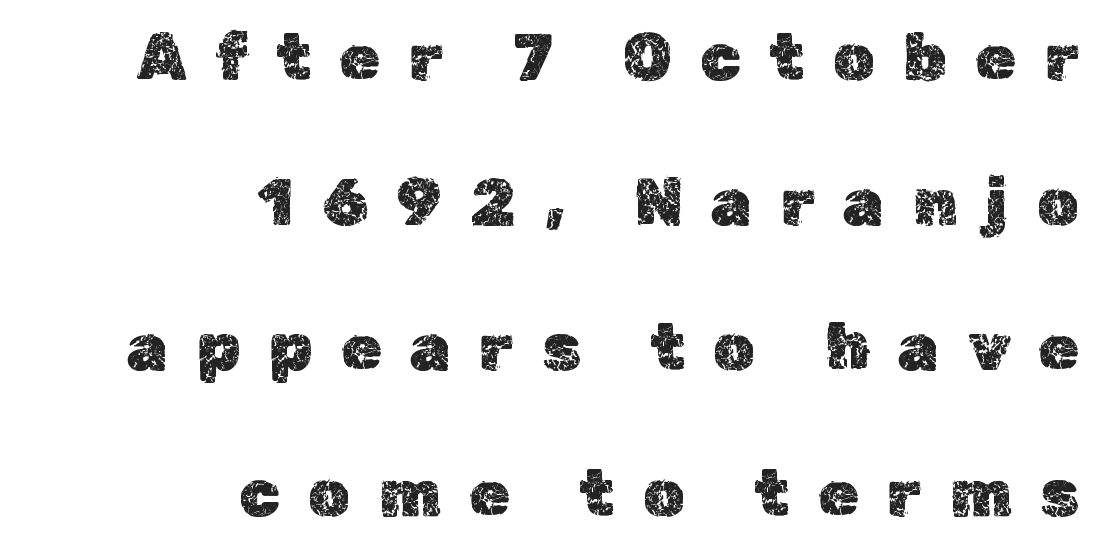
{"italic": "no", "width": "normal", "x_height": "medium", "monospaced": "no", "underline": "no", "align": "right", "line_spacing": "loose", "line_spacing_ratio": 2.2, "letter_spacing": "wide", "letter_spacing_em": 0.43, "glyph_px": 66}
